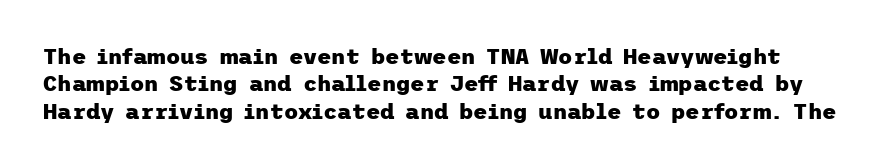
{"italic": "no", "bold": "yes", "underline": "no", "line_spacing": "normal", "line_spacing_ratio": 1.25, "letter_spacing": "normal", "letter_spacing_em": 0.0, "glyph_px": 22}
